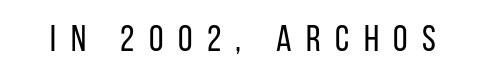
Q: Is the text bold? A: No.
Q: Is the text italic (slanted)? A: No, it is upright.
Q: Is the typeface a serif or a sans-serif typeface? A: Sans-serif.
Q: Is the text underlined? A: No.
Q: Is the spacing between letters normal or unusually wide? A: Unusually wide.
Q: Width (condensed, normal, or wide)? A: Condensed.
Q: Stroke contrast? A: Low.
Q: x-height? A: Large.
Q: Monospaced? A: No.
